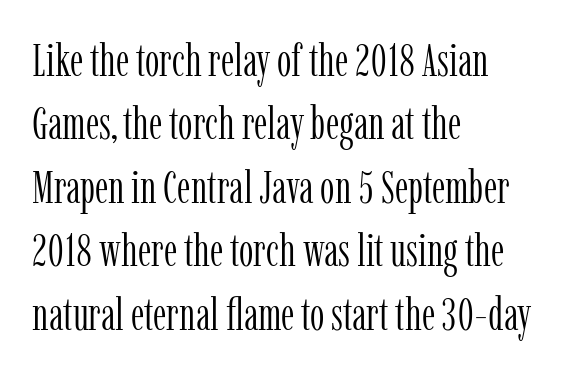
Q: Is the text bold? A: No.
Q: Is the text italic (slanted)? A: No, it is upright.
Q: Is the typeface a serif or a sans-serif typeface? A: Serif.
Q: Is the text underlined? A: No.
Q: How is the paragraph aligned? A: Left-aligned.
Q: Is the spacing between letters normal or unusually wide? A: Normal.
Q: Is the spacing between lines tight, normal or loose? A: Normal.
Q: Width (condensed, normal, or wide)? A: Condensed.
Q: Stroke contrast? A: Low.
Q: x-height? A: Medium.
Q: Monospaced? A: No.
